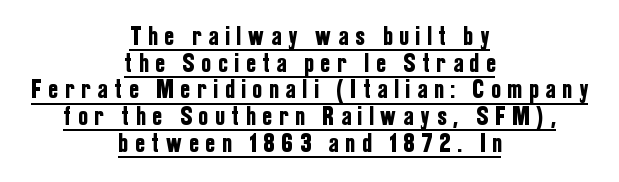
The setting favours the middle, as headings and verse often do. A baseline rule has been typeset under these characters. How would I describe the line gaps? Narrow and economical. Every stem runs plumb, perpendicular to the baseline.
